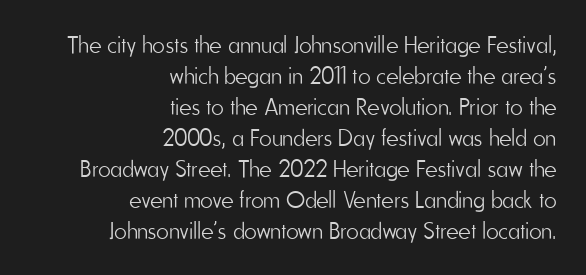
Q: Is the text bold? A: No.
Q: Is the text italic (slanted)? A: No, it is upright.
Q: Is the text underlined? A: No.
Q: How is the paragraph aligned? A: Right-aligned.
Q: Is the spacing between letters normal or unusually wide? A: Normal.
Q: Is the spacing between lines tight, normal or loose? A: Normal.
